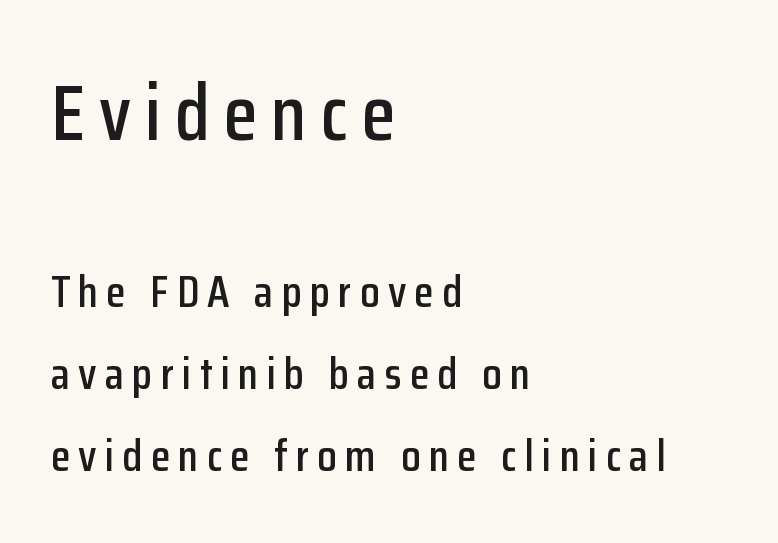
Q: Is the text italic (slanted)? A: No, it is upright.
Q: Is the typeface a serif or a sans-serif typeface? A: Sans-serif.
Q: Is the text underlined? A: No.
Q: How is the paragraph aligned? A: Left-aligned.
Q: Which block of text is set in a larger size, the first (top) or the second (bottom)? A: The first (top) one.
Q: Width (condensed, normal, or wide)? A: Condensed.
Q: Stroke contrast? A: Low.
Q: x-height? A: Medium.
Q: Monospaced? A: No.
